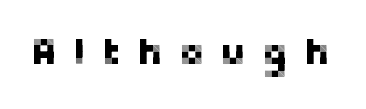
Does extra space separate the letters? Yes, quite a lot of it. The foot of each line stays bare and open. Vertical strokes here are truly vertical. This sample has the flowing, uneven cadence of proportional lettering. I'd call this a sans setting — the letters go barefoot.
